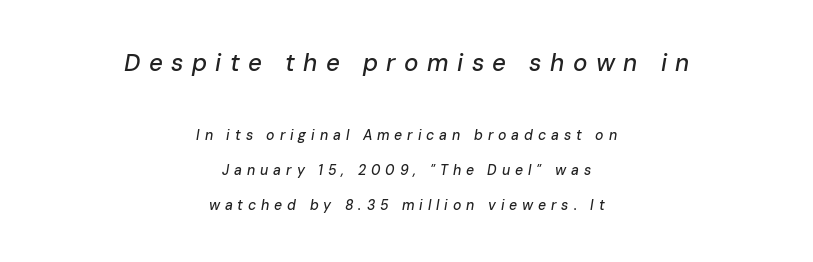
Q: Is the text italic (slanted)? A: Yes, it leans right by about 10 degrees.
Q: Is the text underlined? A: No.
Q: How is the paragraph aligned? A: Centered.
Q: Is the spacing between letters normal or unusually wide? A: Unusually wide.
Q: Is the spacing between lines tight, normal or loose? A: Loose.
Q: Which block of text is set in a larger size, the first (top) or the second (bottom)? A: The first (top) one.
